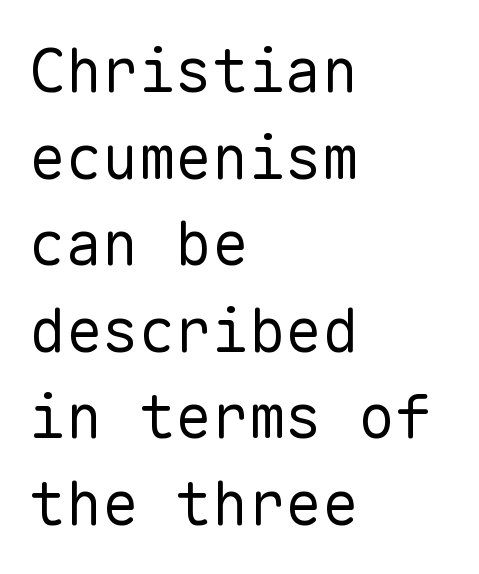
Q: Is the text bold? A: No.
Q: Is the text italic (slanted)? A: No, it is upright.
Q: Is the typeface a serif or a sans-serif typeface? A: Sans-serif.
Q: Is the text underlined? A: No.
Q: How is the paragraph aligned? A: Left-aligned.
Q: Is the spacing between letters normal or unusually wide? A: Normal.
Q: Is the spacing between lines tight, normal or loose? A: Normal.
Q: Width (condensed, normal, or wide)? A: Normal.
Q: Stroke contrast? A: Low.
Q: x-height? A: Medium.
Q: Monospaced? A: Yes.
